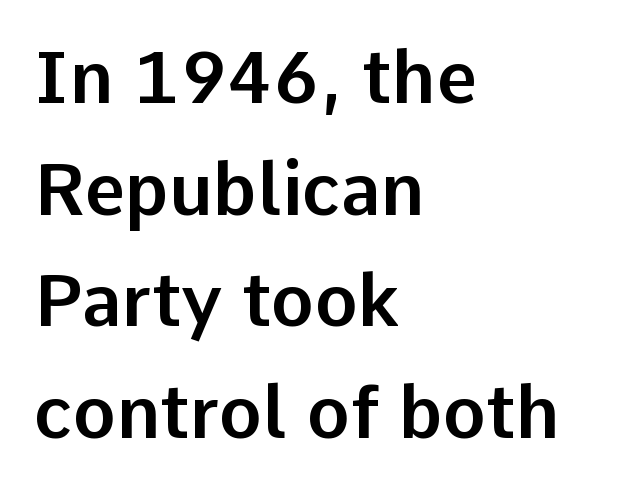
Q: Is the text italic (slanted)? A: No, it is upright.
Q: Is the typeface a serif or a sans-serif typeface? A: Sans-serif.
Q: Is the text underlined? A: No.
Q: How is the paragraph aligned? A: Left-aligned.
Q: Is the spacing between letters normal or unusually wide? A: Normal.
Q: Is the spacing between lines tight, normal or loose? A: Normal.
Q: Width (condensed, normal, or wide)? A: Normal.
Q: Stroke contrast? A: Low.
Q: x-height? A: Medium.
Q: Monospaced? A: No.
